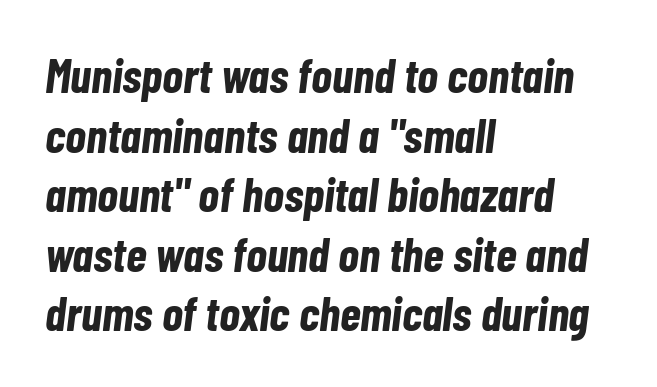
The image shows 48 px bold, condensed type, italic (leaning right); set left-aligned, line spacing 1.24x, normal letter spacing, not underlined; low stroke contrast and a medium x-height.
